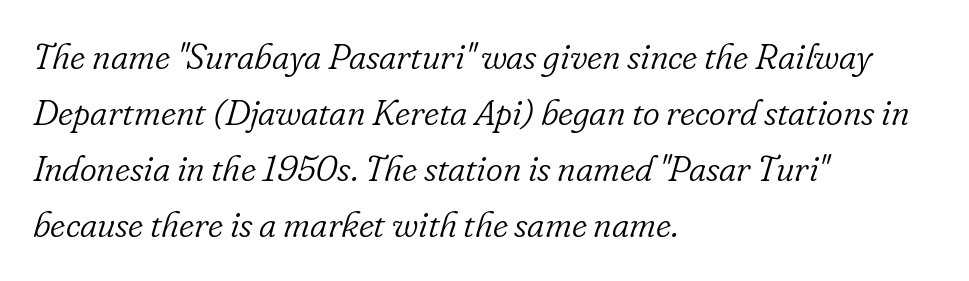
{"serif": "yes", "italic": "yes", "lean": "right", "slant_degrees": 16, "bold": "no", "weight": "light", "width": "normal", "stroke_contrast": "low", "x_height": "small", "monospaced": "no", "underline": "no", "align": "left", "line_spacing": "normal", "line_spacing_ratio": 1.56, "letter_spacing": "normal", "letter_spacing_em": 0.0, "glyph_px": 36}
